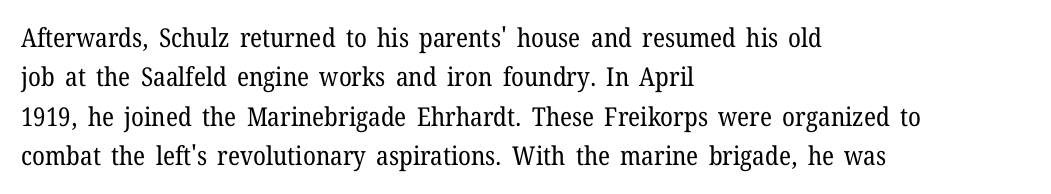
A typesetter would mark this as roman, not italic. Does the leading feel generous? No, just average. The typesetter chose a ragged-right arrangement here. The gaps between neighbouring characters are ordinary and unremarkable. Is this a heavy cut? Hardly; it is regular or lighter. The space directly below the letters is spotless.
